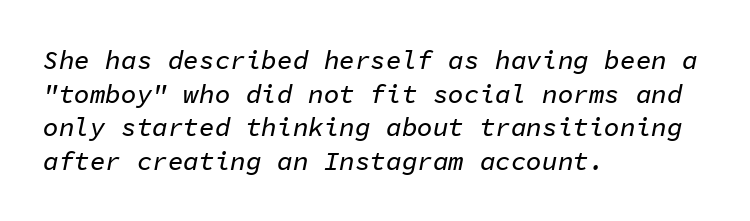
Interline gaps are of average width in this sample. Where is the straight margin? On the left. The type is set solid horizontally, with unmodified tracking. The specimen reads as italic at a glance. Clear beneath every line of the passage.
